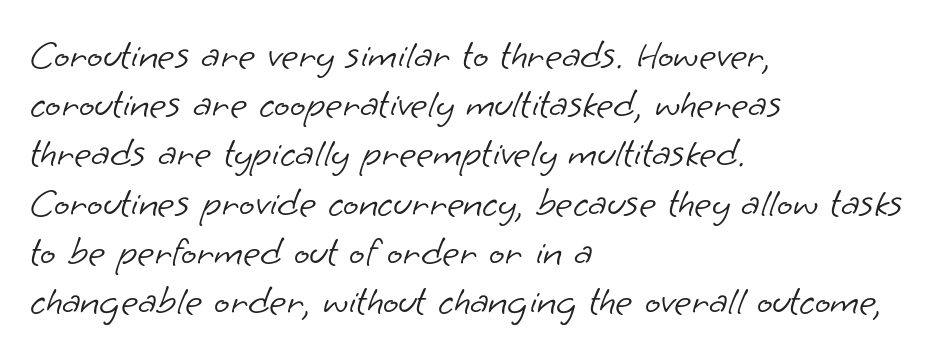
The image shows 41 px light sans-serif type; set left-aligned, line spacing 1.2x, normal letter spacing, not underlined; low stroke contrast and a small x-height.
